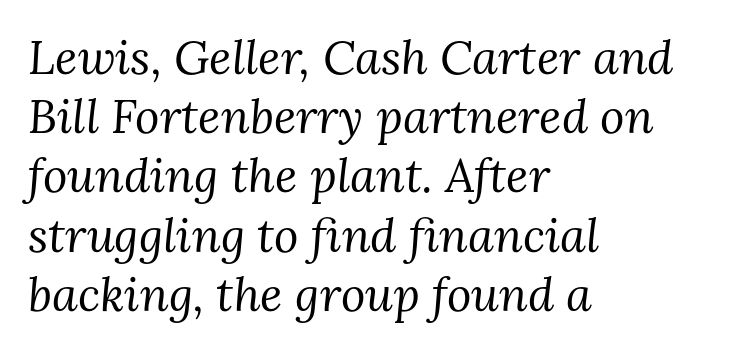
Successive baselines arrive at the customary interval. Beneath every word, the page is bare. Each stroke keeps to a modest, everyday thickness or less. Italic: yes, the glyphs are oblique.
